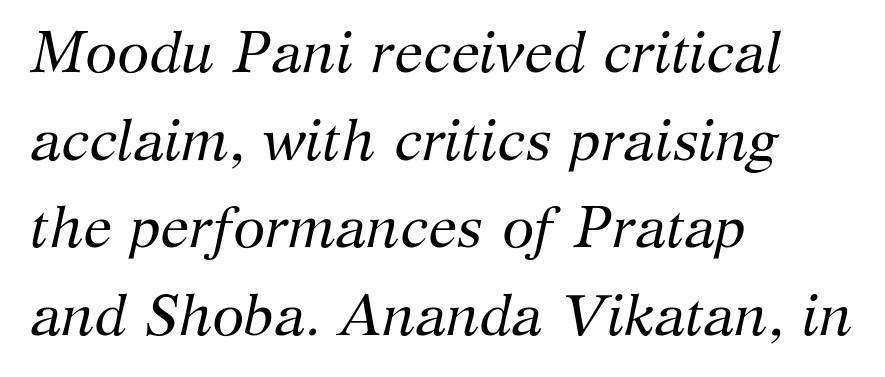
{"serif": "yes", "italic": "yes", "lean": "right", "slant_degrees": 12, "bold": "no", "weight": "regular", "width": "normal", "stroke_contrast": "medium", "x_height": "medium", "monospaced": "no", "underline": "no", "align": "left", "line_spacing": "normal", "line_spacing_ratio": 1.51, "letter_spacing": "normal", "letter_spacing_em": 0.0, "glyph_px": 58}
